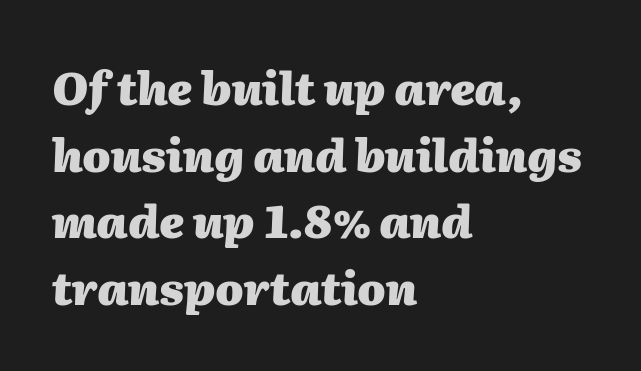
{"italic": "yes", "lean": "right", "slant_degrees": 2, "bold": "yes", "weight": "heavy", "width": "normal", "stroke_contrast": "medium", "x_height": "medium", "monospaced": "no", "underline": "no", "align": "left", "line_spacing": "normal", "line_spacing_ratio": 1.48, "letter_spacing": "normal", "letter_spacing_em": 0.0, "glyph_px": 45}
